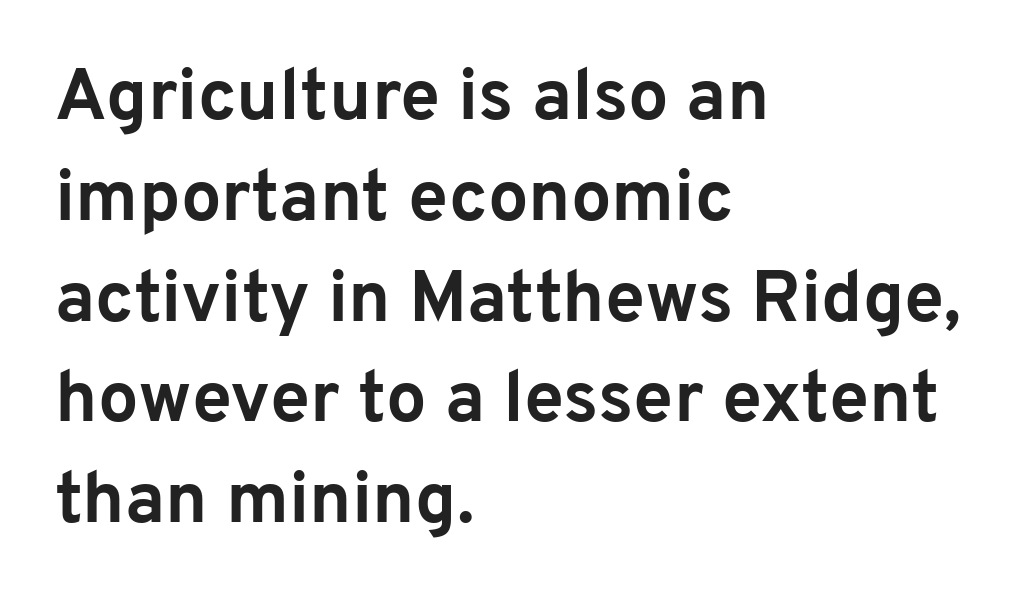
Q: Is the text bold? A: Yes.
Q: Is the text italic (slanted)? A: No, it is upright.
Q: Is the typeface a serif or a sans-serif typeface? A: Sans-serif.
Q: Is the text underlined? A: No.
Q: How is the paragraph aligned? A: Left-aligned.
Q: Is the spacing between letters normal or unusually wide? A: Normal.
Q: Is the spacing between lines tight, normal or loose? A: Normal.
Q: Width (condensed, normal, or wide)? A: Normal.
Q: Stroke contrast? A: Low.
Q: x-height? A: Medium.
Q: Monospaced? A: No.
